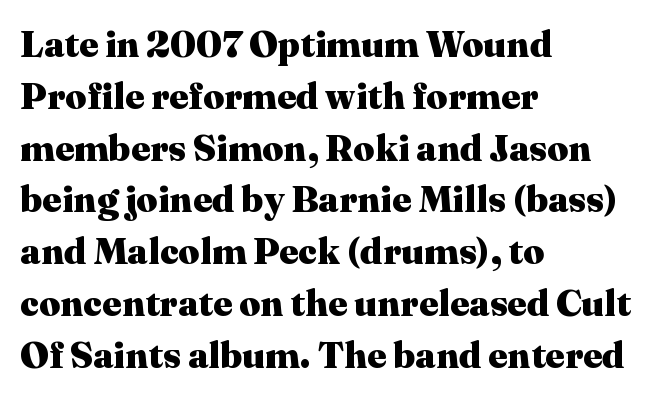
The image shows 37 px heavy serif type, upright; set left-aligned, normal line spacing (1.4x), normal letter spacing, not underlined; medium stroke contrast and a medium x-height.
